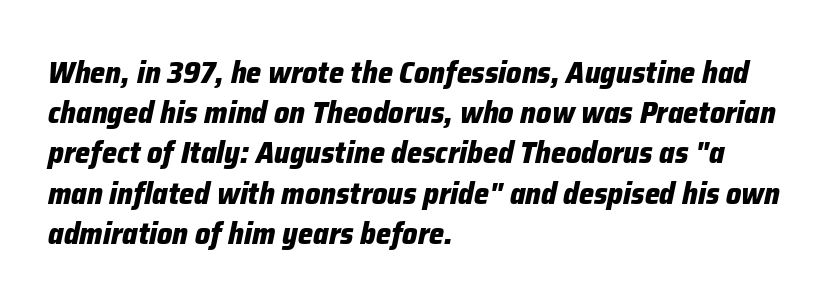
The letters are bold, with thick, heavy strokes. Style check: oblique. Quick note: underline off. This rendering leaves character spacing at its baseline value.
